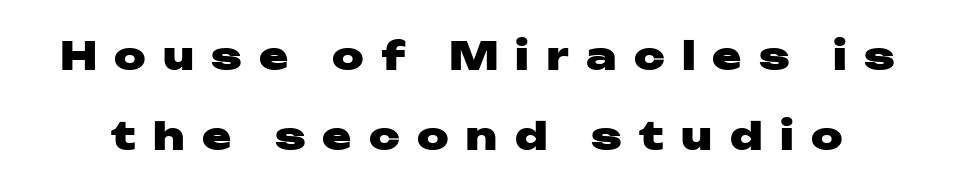
Q: Is the text bold? A: Yes.
Q: Is the text italic (slanted)? A: No, it is upright.
Q: Is the typeface a serif or a sans-serif typeface? A: Sans-serif.
Q: Is the text underlined? A: No.
Q: Is the spacing between letters normal or unusually wide? A: Unusually wide.
Q: Is the spacing between lines tight, normal or loose? A: Loose.
Q: Width (condensed, normal, or wide)? A: Wide.
Q: Stroke contrast? A: Low.
Q: x-height? A: Medium.
Q: Monospaced? A: No.
